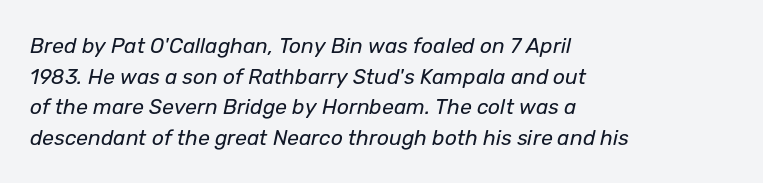
{"italic": "yes", "lean": "right", "slant_degrees": 12, "bold": "no", "underline": "no", "align": "left", "line_spacing": "normal", "line_spacing_ratio": 1.46, "letter_spacing": "normal", "letter_spacing_em": 0.0, "glyph_px": 21}
